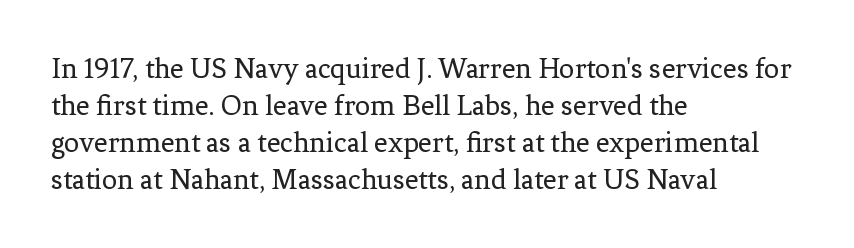
Posture: upright roman. Spacing verdict: proportional, widths tailored to each character. Where is the straight margin? On the left. Weight: not bold — regular or lighter.
